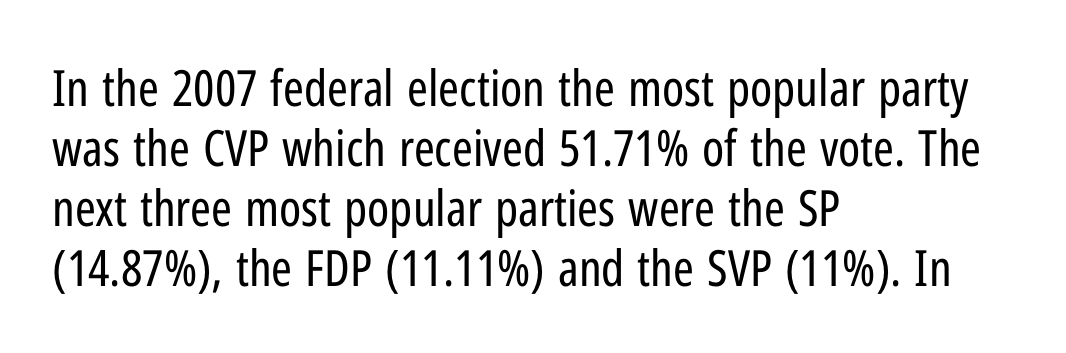
Visually the block forms a straight wall on the left and a jagged coastline on the right. No chunkiness to these letters — they're not bold. Descender tails drop into unmarked territory. The text was rendered using a sans face with plain stroke endings. What stands out about the letter spacing? Nothing — it is the standard amount.
